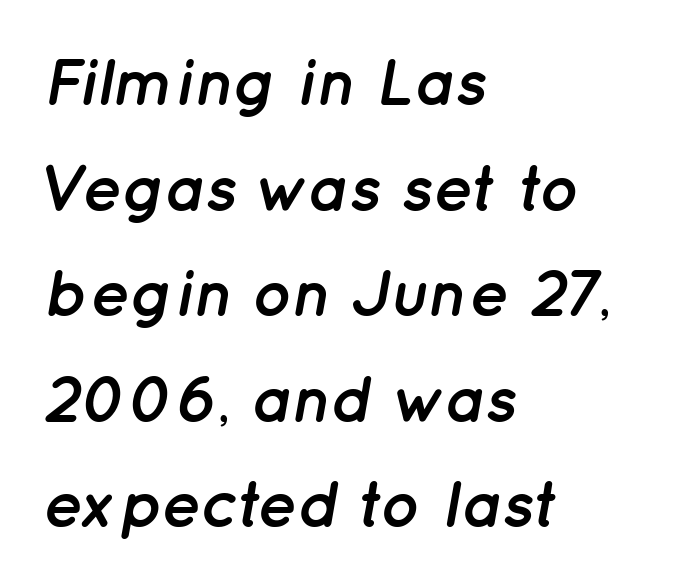
{"italic": "yes", "lean": "right", "slant_degrees": 12, "bold": "yes", "weight": "semibold", "width": "normal", "stroke_contrast": "low", "x_height": "medium", "monospaced": "no", "underline": "no", "align": "left", "line_spacing": "normal", "line_spacing_ratio": 1.6, "letter_spacing": "normal", "letter_spacing_em": 0.0, "glyph_px": 66}
